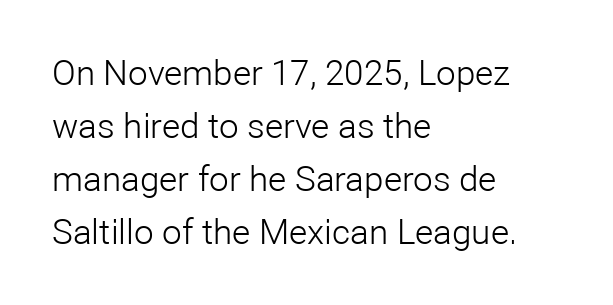
The image shows 35 px light sans-serif type, upright; set left-aligned, normal line spacing (1.51x), normal letter spacing, not underlined; low stroke contrast and a medium x-height.
